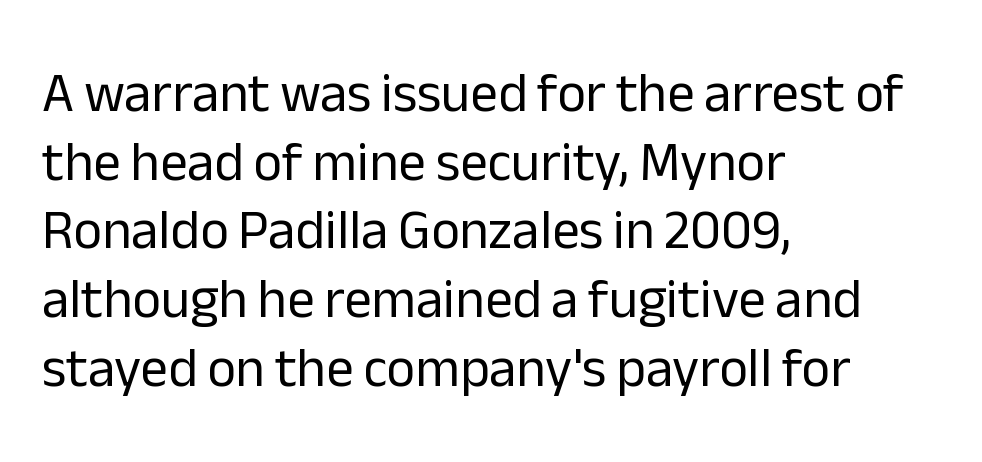
A bare baseline throughout the passage. The setting favours the left margin, as ordinary paragraphs usually do. These lines are rendered in a variable-pitch font. Bold? No — there's no thickening of the strokes. Tracking here is standard; glyphs follow each other at the usual distance.
